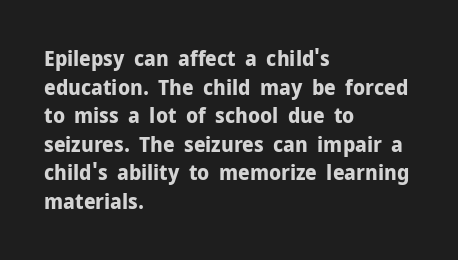
{"italic": "no", "bold": "yes", "underline": "no", "align": "left", "line_spacing": "normal", "line_spacing_ratio": 1.36, "letter_spacing": "normal", "letter_spacing_em": 0.0, "glyph_px": 21}
